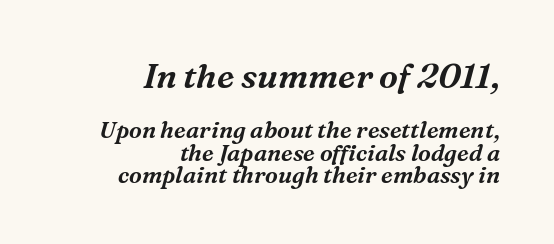
Q: Is the text italic (slanted)? A: Yes, it leans right by about 16 degrees.
Q: Is the typeface a serif or a sans-serif typeface? A: Serif.
Q: Is the text underlined? A: No.
Q: How is the paragraph aligned? A: Right-aligned.
Q: Is the spacing between letters normal or unusually wide? A: Normal.
Q: Is the spacing between lines tight, normal or loose? A: Tight.
Q: Which block of text is set in a larger size, the first (top) or the second (bottom)? A: The first (top) one.
Q: Width (condensed, normal, or wide)? A: Normal.
Q: Stroke contrast? A: Medium.
Q: x-height? A: Medium.
Q: Monospaced? A: No.
